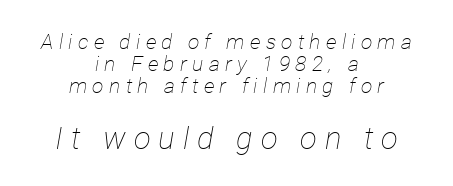
{"italic": "yes", "lean": "right", "slant_degrees": 12, "bold": "no", "weight": "thin", "width": "condensed", "stroke_contrast": "low", "x_height": "medium", "monospaced": "no", "underline": "no", "align": "center", "line_spacing": "tight", "line_spacing_ratio": 1.05, "letter_spacing": "wide", "letter_spacing_em": 0.25, "larger_block": "second", "size_ratio": 1.48, "glyph_px": 31}
